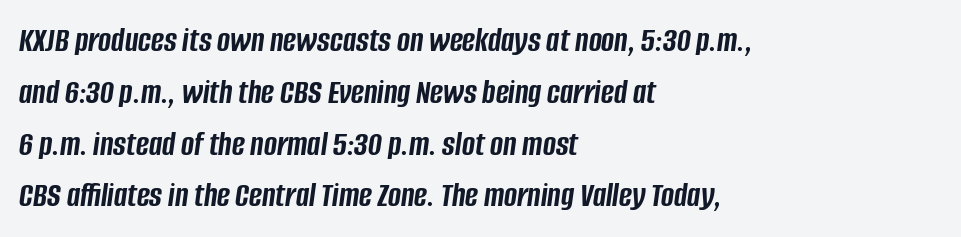
Summary of weight: heavy, a full bold. Letter spacing: default. The glyphs look as if they've been sheared to an angle. The compositor pushed each line to the left boundary.
